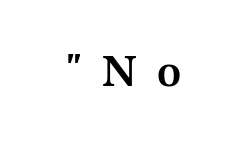
Q: Is the text bold? A: Semi-bold.
Q: Is the text italic (slanted)? A: No, it is upright.
Q: Is the typeface a serif or a sans-serif typeface? A: Serif.
Q: Is the text underlined? A: No.
Q: Is the spacing between letters normal or unusually wide? A: Unusually wide.
Q: Width (condensed, normal, or wide)? A: Normal.
Q: Stroke contrast? A: Medium.
Q: x-height? A: Medium.
Q: Monospaced? A: No.
